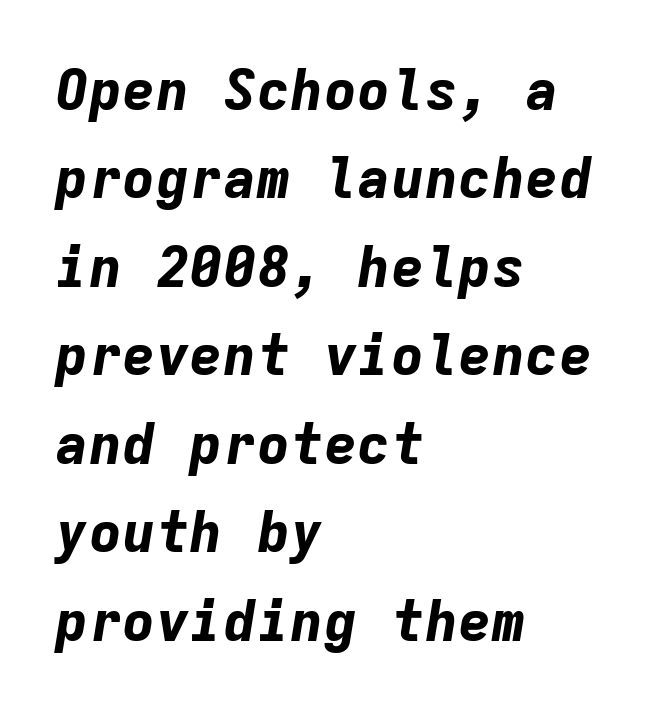
Q: Is the text bold? A: Yes.
Q: Is the text italic (slanted)? A: Yes, it leans right by about 9 degrees.
Q: Is the text underlined? A: No.
Q: How is the paragraph aligned? A: Left-aligned.
Q: Is the spacing between letters normal or unusually wide? A: Normal.
Q: Is the spacing between lines tight, normal or loose? A: Normal.
Q: Width (condensed, normal, or wide)? A: Normal.
Q: Stroke contrast? A: Low.
Q: x-height? A: Medium.
Q: Monospaced? A: Yes.
